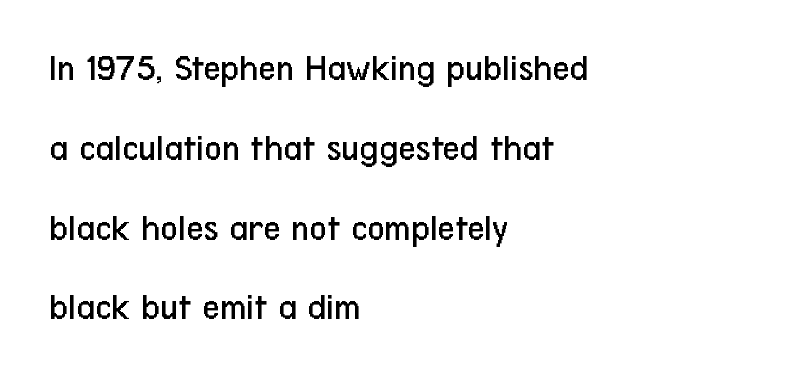
{"serif": "no", "italic": "no", "bold": "no", "weight": "regular", "width": "condensed", "stroke_contrast": "low", "x_height": "medium", "monospaced": "no", "underline": "no", "align": "left", "line_spacing": "loose", "line_spacing_ratio": 2.1, "letter_spacing": "normal", "letter_spacing_em": 0.0, "glyph_px": 38}
